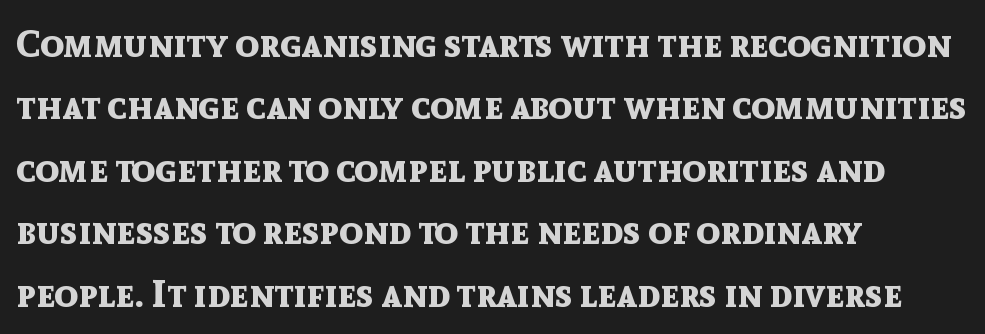
Bare-footed words on every line. Weight check: bold — yes, fully. Think of a printed novel: that variable character pitch is what you see here. Type style note: lacks serifs. Do the letters lean? They stand straight.
